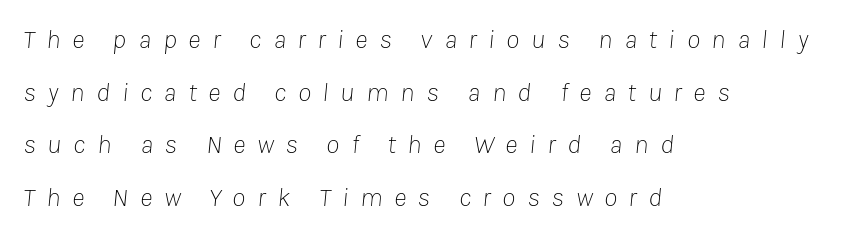
Notice the wide empty band between every row — that's loose leading. Just letters on the line, the space beneath them empty. Every row of glyphs begins at an identical x-position on the left. The lettering tilts uniformly, giving the passage an italic look. Summary of weight: not heavy and not bold.
